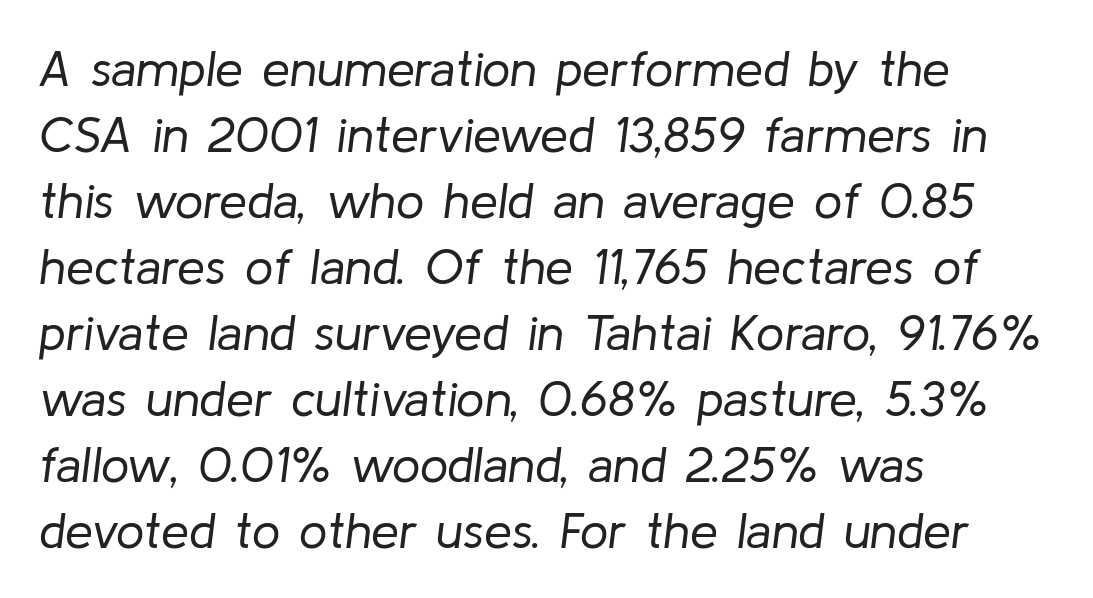
What's the leading like? Ordinary, nothing unusual. Looking at the ascenders, they clearly lean. Character widths vary here, with narrow letters taking less room than wide ones. Characters follow at the spacing the type designer built in. Stems and bowls with no extra thickness — not bold.
